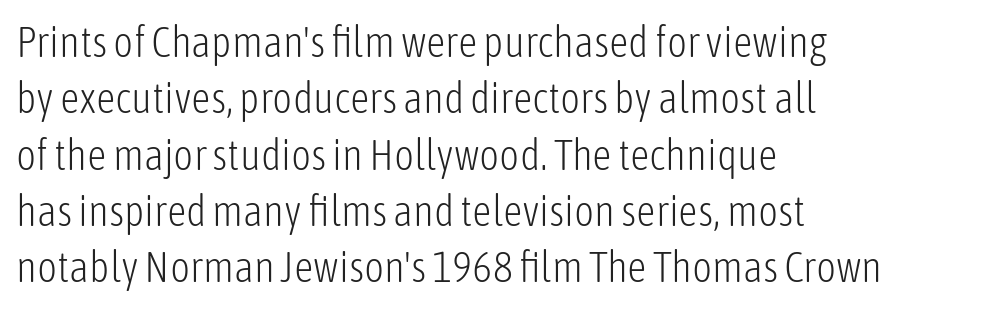
The image shows 43 px light, condensed sans-serif type, upright; set left-aligned, normal line spacing (1.31x), normal letter spacing, not underlined; low stroke contrast and a medium x-height.
